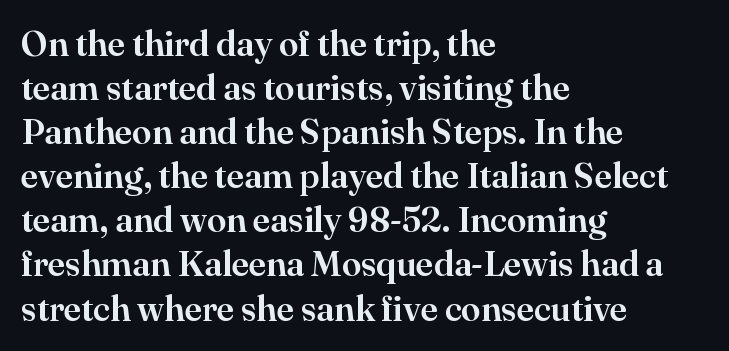
Quick note: not italic, upright. The face used here is proportionally spaced, like ordinary book or web type. The specimen omits any rule beneath the text block's lines. Each word holds together tightly as a unit, with standard inter-letter gaps. Is the block centered? No — it sits flush against the left margin. Observe the serifs anchoring each vertical stroke in this sample.
